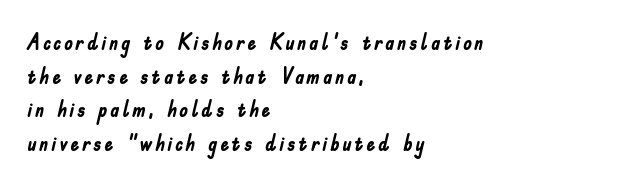
Q: Is the text bold? A: Yes.
Q: Is the text italic (slanted)? A: Yes.
Q: Is the text underlined? A: No.
Q: How is the paragraph aligned? A: Left-aligned.
Q: Is the spacing between lines tight, normal or loose? A: Normal.
